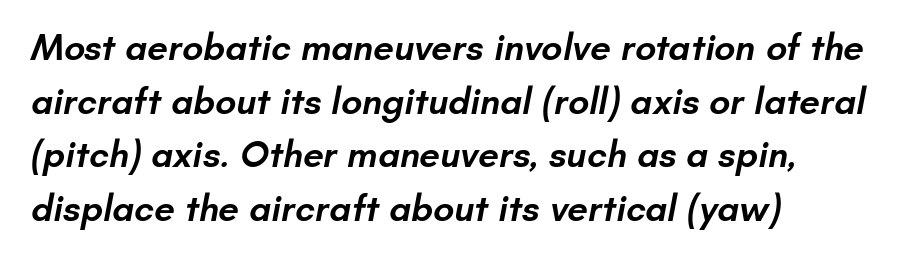
Q: Is the text bold? A: Semi-bold.
Q: Is the typeface a serif or a sans-serif typeface? A: Sans-serif.
Q: Is the text underlined? A: No.
Q: How is the paragraph aligned? A: Left-aligned.
Q: Is the spacing between letters normal or unusually wide? A: Normal.
Q: Is the spacing between lines tight, normal or loose? A: Normal.
Q: Width (condensed, normal, or wide)? A: Normal.
Q: Stroke contrast? A: Low.
Q: x-height? A: Small.
Q: Monospaced? A: No.
